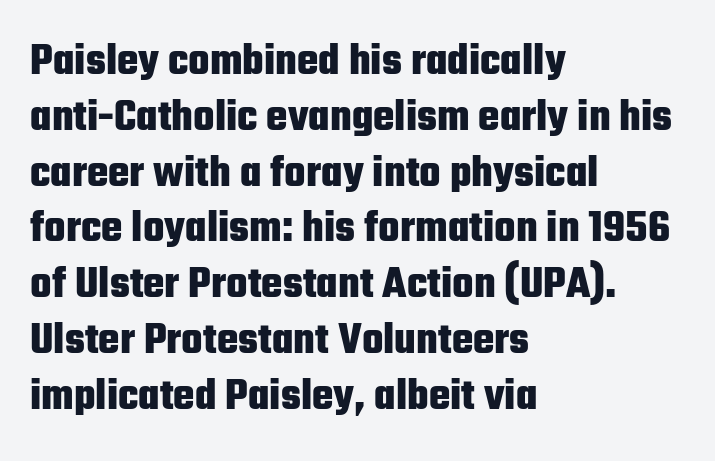
{"serif": "no", "italic": "no", "bold": "yes", "weight": "heavy", "width": "condensed", "stroke_contrast": "low", "x_height": "medium", "monospaced": "no", "underline": "no", "align": "left", "line_spacing_ratio": 1.24, "letter_spacing": "normal", "letter_spacing_em": 0.0, "glyph_px": 45}
